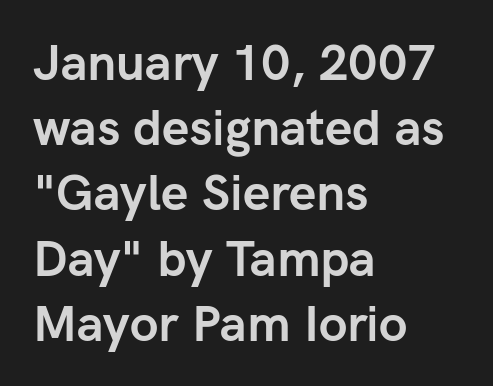
Q: Is the text bold? A: Yes.
Q: Is the text italic (slanted)? A: No, it is upright.
Q: Is the typeface a serif or a sans-serif typeface? A: Sans-serif.
Q: Is the text underlined? A: No.
Q: How is the paragraph aligned? A: Left-aligned.
Q: Is the spacing between letters normal or unusually wide? A: Normal.
Q: Is the spacing between lines tight, normal or loose? A: Normal.
Q: Width (condensed, normal, or wide)? A: Normal.
Q: Stroke contrast? A: Low.
Q: x-height? A: Medium.
Q: Monospaced? A: No.
